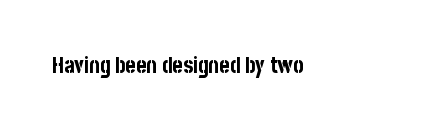
Q: Is the text bold? A: Yes.
Q: Is the text italic (slanted)? A: No, it is upright.
Q: Is the text underlined? A: No.
Q: Is the spacing between letters normal or unusually wide? A: Normal.
